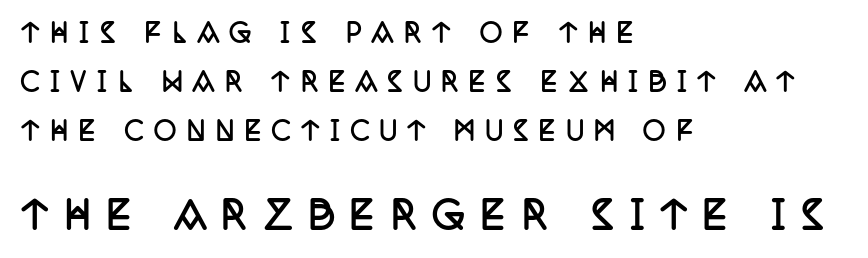
Q: Is the text bold? A: Yes.
Q: Is the text italic (slanted)? A: No, it is upright.
Q: Is the typeface a serif or a sans-serif typeface? A: Serif.
Q: Is the text underlined? A: No.
Q: How is the paragraph aligned? A: Left-aligned.
Q: Is the spacing between letters normal or unusually wide? A: Unusually wide.
Q: Is the spacing between lines tight, normal or loose? A: Loose.
Q: Which block of text is set in a larger size, the first (top) or the second (bottom)? A: The second (bottom) one.
Q: Width (condensed, normal, or wide)? A: Condensed.
Q: Stroke contrast? A: Low.
Q: x-height? A: Large.
Q: Monospaced? A: No.
